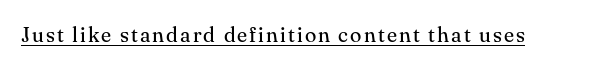
Q: Is the text bold? A: No.
Q: Is the text italic (slanted)? A: No, it is upright.
Q: Is the text underlined? A: Yes.
